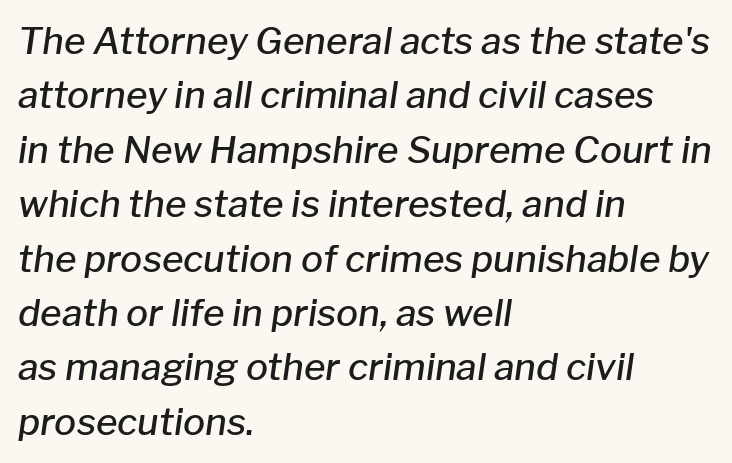
In terms of posture, this sample is oblique. Is this a fixed-width face? No — the glyphs have proportional, varying widths. The space between consecutive lines is moderate. Compared with a centered layout, this one pins lines to the left instead. Just letters on the line, the space beneath them empty. The typesetting leans somewhat heavy: a semibold.
